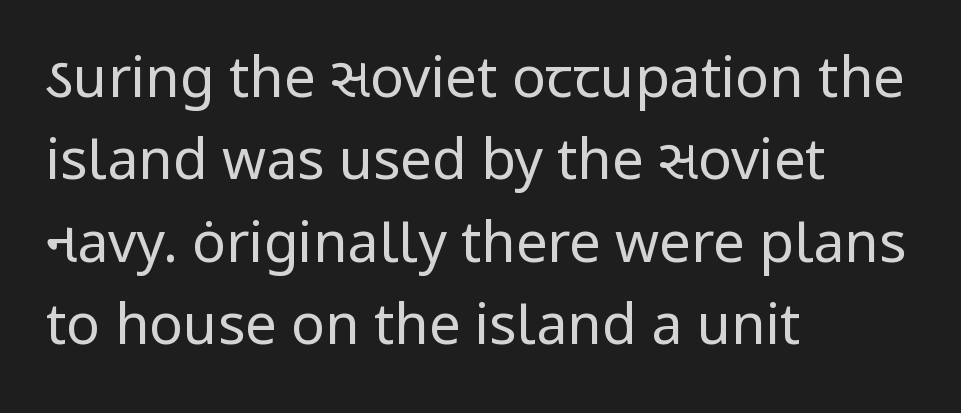
{"serif": "no", "italic": "no", "bold": "no", "weight": "regular", "width": "normal", "stroke_contrast": "low", "x_height": "medium", "monospaced": "no", "underline": "no", "align": "left", "line_spacing": "normal", "line_spacing_ratio": 1.47, "letter_spacing": "normal", "letter_spacing_em": 0.0, "glyph_px": 56}
